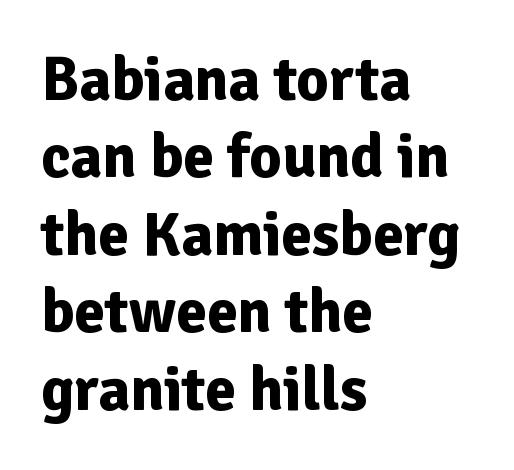
The image shows 62 px bold sans-serif type, upright; set left-aligned, normal line spacing (1.25x), normal letter spacing, not underlined; low stroke contrast and a medium x-height.
